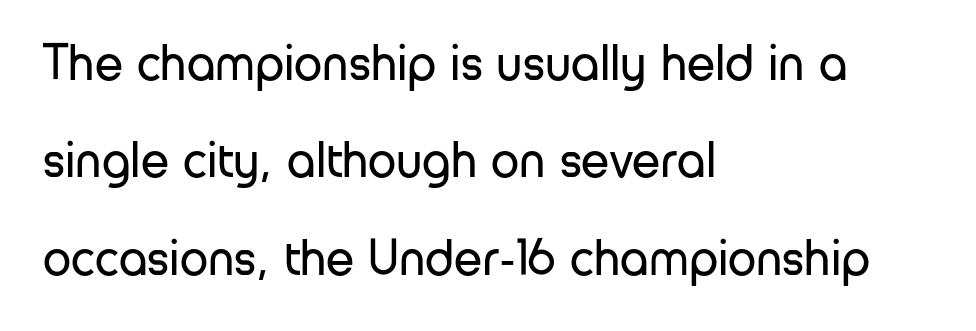
The image shows 51 px regular-weight sans-serif type, upright; set left-aligned, loose line spacing (1.91x), normal letter spacing, not underlined; low stroke contrast and a medium x-height.
